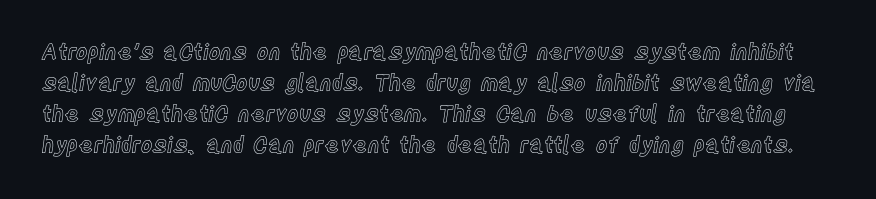
The image shows 22 px text type; set normal line spacing (1.41x), normal letter spacing, not underlined.
